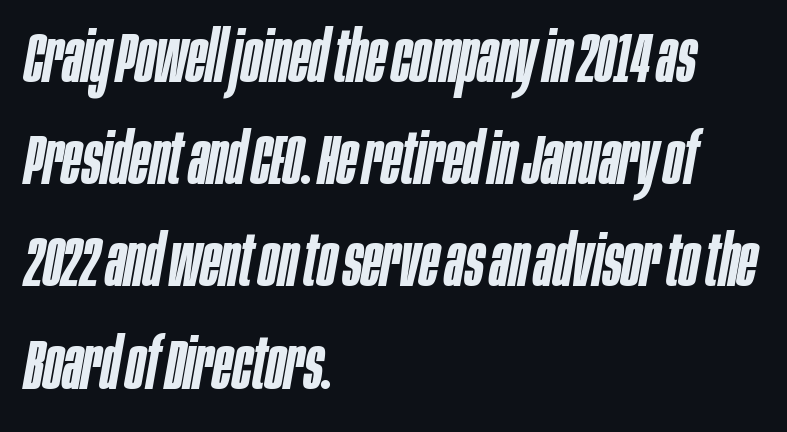
{"italic": "yes", "lean": "right", "slant_degrees": 10, "bold": "semi", "weight": "semibold", "width": "condensed", "stroke_contrast": "low", "x_height": "large", "monospaced": "no", "underline": "no", "align": "left", "line_spacing": "normal", "line_spacing_ratio": 1.44, "letter_spacing": "normal", "letter_spacing_em": 0.0, "glyph_px": 71}
